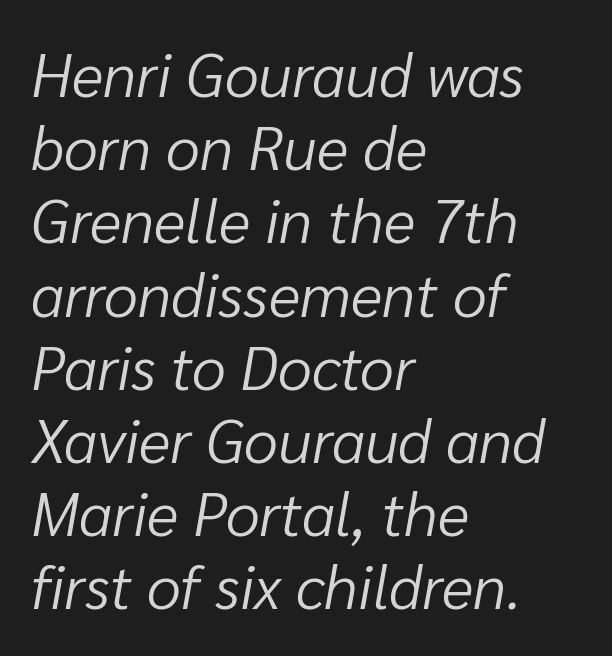
The image shows 61 px light type, italic (leaning right); set left-aligned, line spacing 1.2x, normal letter spacing, not underlined; low stroke contrast and a medium x-height.
